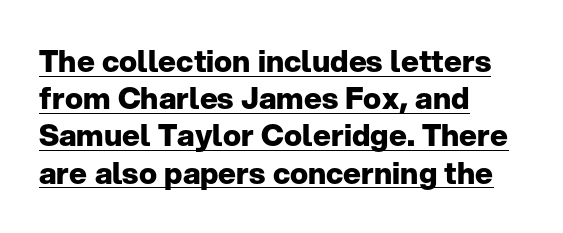
{"serif": "no", "italic": "no", "bold": "yes", "weight": "heavy", "width": "normal", "stroke_contrast": "low", "x_height": "medium", "monospaced": "no", "underline": "yes", "align": "left", "line_spacing_ratio": 1.24, "letter_spacing": "normal", "letter_spacing_em": 0.0, "glyph_px": 30}
